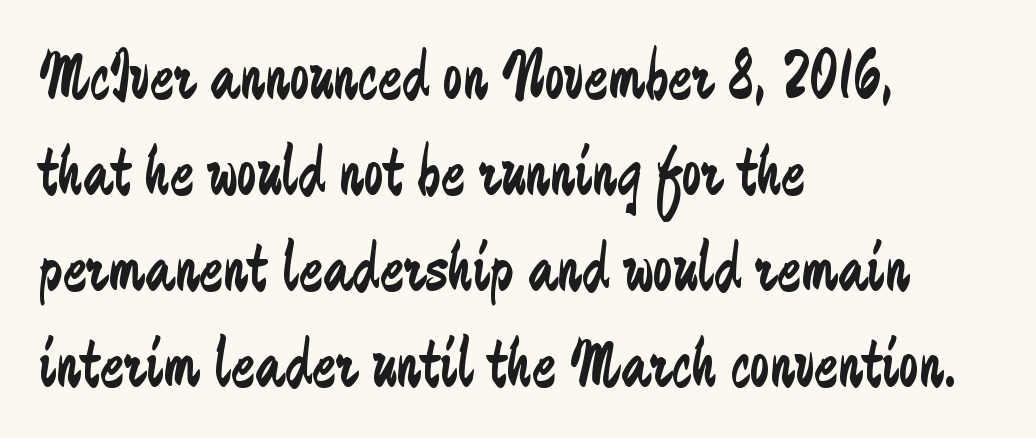
Q: Is the text bold? A: No.
Q: Is the text italic (slanted)? A: Yes.
Q: Is the typeface a serif or a sans-serif typeface? A: Sans-serif.
Q: Is the text underlined? A: No.
Q: How is the paragraph aligned? A: Left-aligned.
Q: Is the spacing between letters normal or unusually wide? A: Normal.
Q: Is the spacing between lines tight, normal or loose? A: Normal.
Q: Width (condensed, normal, or wide)? A: Condensed.
Q: Stroke contrast? A: Low.
Q: x-height? A: Medium.
Q: Monospaced? A: No.
